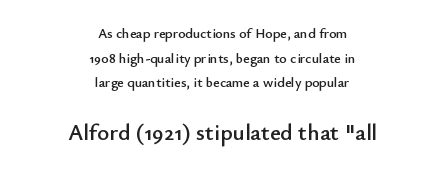
Q: Is the text italic (slanted)? A: No, it is upright.
Q: Is the text underlined? A: No.
Q: How is the paragraph aligned? A: Centered.
Q: Is the spacing between letters normal or unusually wide? A: Normal.
Q: Which block of text is set in a larger size, the first (top) or the second (bottom)? A: The second (bottom) one.
